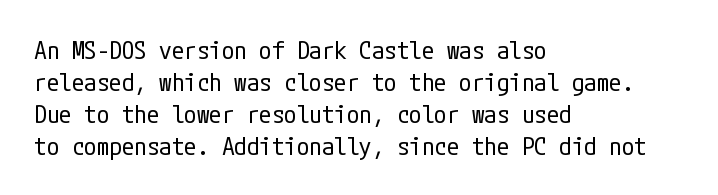
The image shows 25 px text type, upright; set left-aligned, normal line spacing (1.28x), normal letter spacing, not underlined.
